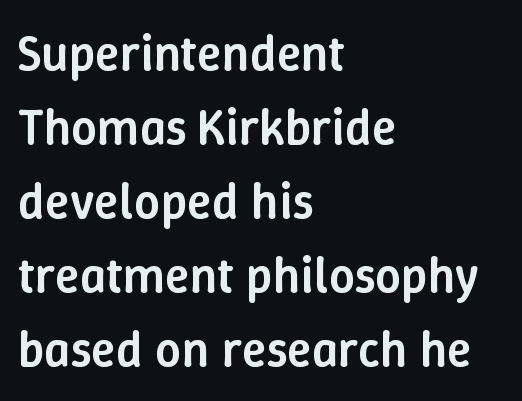
Q: Is the text bold? A: Semi-bold.
Q: Is the text italic (slanted)? A: No, it is upright.
Q: Is the text underlined? A: No.
Q: How is the paragraph aligned? A: Left-aligned.
Q: Is the spacing between letters normal or unusually wide? A: Normal.
Q: Is the spacing between lines tight, normal or loose? A: Normal.
Q: Width (condensed, normal, or wide)? A: Normal.
Q: Stroke contrast? A: Low.
Q: x-height? A: Medium.
Q: Monospaced? A: No.
